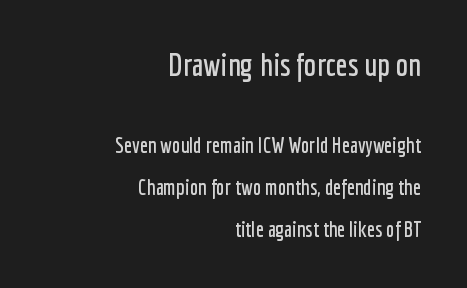
Q: Is the text italic (slanted)? A: No, it is upright.
Q: Is the typeface a serif or a sans-serif typeface? A: Sans-serif.
Q: Is the text underlined? A: No.
Q: How is the paragraph aligned? A: Right-aligned.
Q: Is the spacing between letters normal or unusually wide? A: Normal.
Q: Is the spacing between lines tight, normal or loose? A: Loose.
Q: Which block of text is set in a larger size, the first (top) or the second (bottom)? A: The first (top) one.
Q: Width (condensed, normal, or wide)? A: Condensed.
Q: Stroke contrast? A: Low.
Q: x-height? A: Medium.
Q: Monospaced? A: No.
